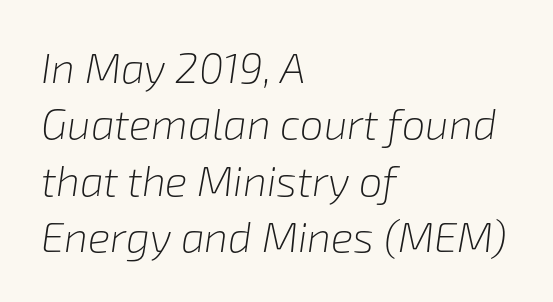
The image shows 42 px light type, italic (leaning right); set left-aligned, normal line spacing (1.34x), normal letter spacing, not underlined; low stroke contrast and a medium x-height.
